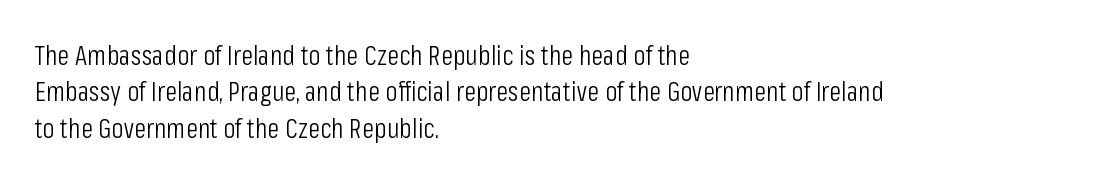
{"serif": "no", "italic": "no", "bold": "no", "weight": "light", "width": "condensed", "stroke_contrast": "low", "x_height": "medium", "monospaced": "no", "underline": "no", "align": "left", "line_spacing": "normal", "line_spacing_ratio": 1.3, "letter_spacing": "normal", "letter_spacing_em": 0.0, "glyph_px": 28}
